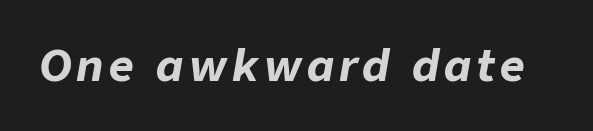
{"italic": "yes", "lean": "right", "slant_degrees": 9, "bold": "yes", "weight": "bold", "width": "normal", "stroke_contrast": "low", "x_height": "medium", "monospaced": "no", "underline": "no", "glyph_px": 43}
